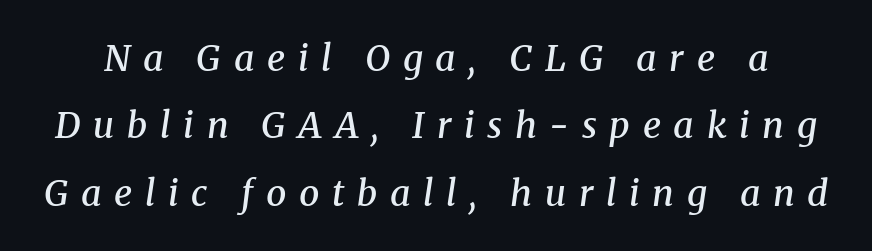
{"serif": "yes", "italic": "yes", "lean": "right", "slant_degrees": 8, "bold": "semi", "weight": "semibold", "width": "normal", "stroke_contrast": "medium", "x_height": "medium", "monospaced": "no", "underline": "no", "line_spacing_ratio": 1.87, "letter_spacing": "wide", "letter_spacing_em": 0.35, "glyph_px": 36}
